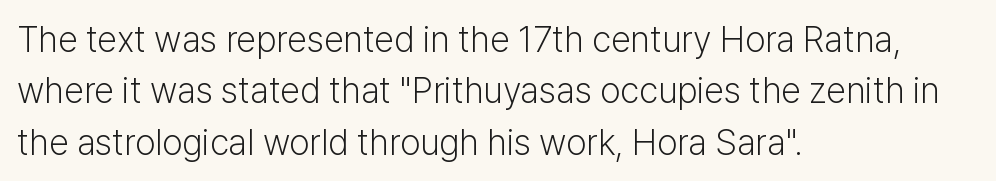
The image shows 36 px light sans-serif type, upright; set left-aligned, normal line spacing (1.43x), normal letter spacing, not underlined; low stroke contrast and a medium x-height.
